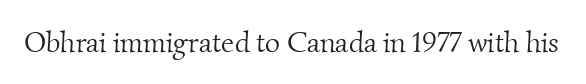
The image shows 29 px light serif type; set normal letter spacing, not underlined; medium stroke contrast and a small x-height.
